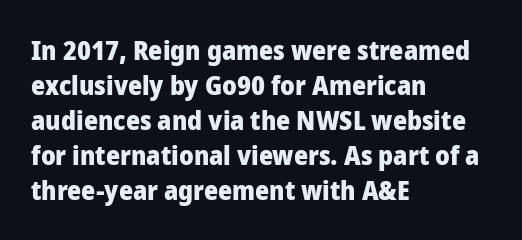
{"italic": "no", "bold": "yes", "underline": "no", "align": "left", "line_spacing": "normal", "line_spacing_ratio": 1.3, "letter_spacing": "normal", "letter_spacing_em": 0.0, "glyph_px": 27}
